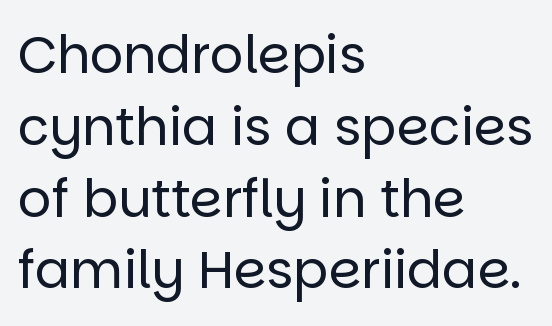
{"serif": "no", "italic": "no", "bold": "no", "weight": "regular", "width": "normal", "stroke_contrast": "low", "x_height": "large", "monospaced": "no", "underline": "no", "align": "left", "line_spacing": "normal", "line_spacing_ratio": 1.38, "letter_spacing": "normal", "letter_spacing_em": 0.0, "glyph_px": 52}
